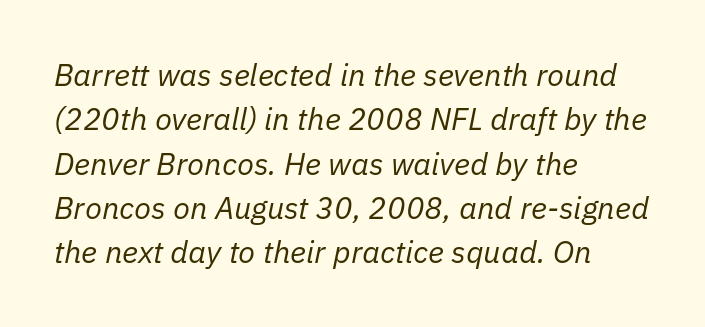
Designer's note — italics engaged. The passage shown is typed in a proportional face where columns would drift. Observe the ordinary spacing: letters are neighbours, not strangers. Vertical spacing — default. The specimen omits any rule beneath the text block's lines.
